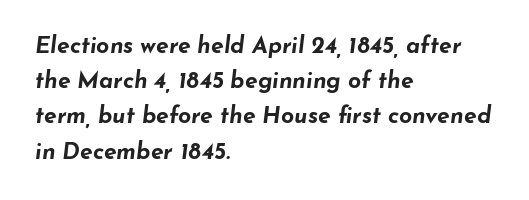
Q: Is the text bold? A: Yes.
Q: Is the text italic (slanted)? A: Yes, it leans right by about 7 degrees.
Q: Is the text underlined? A: No.
Q: How is the paragraph aligned? A: Left-aligned.
Q: Is the spacing between letters normal or unusually wide? A: Normal.
Q: Is the spacing between lines tight, normal or loose? A: Normal.
